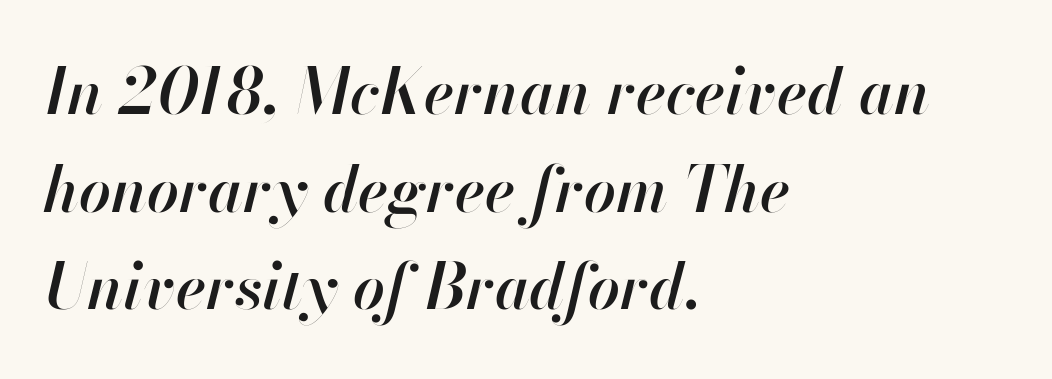
{"italic": "yes", "lean": "right", "slant_degrees": 13, "bold": "semi", "weight": "semibold", "width": "normal", "stroke_contrast": "high", "x_height": "small", "monospaced": "no", "underline": "no", "align": "left", "line_spacing": "normal", "line_spacing_ratio": 1.55, "letter_spacing": "normal", "letter_spacing_em": 0.0, "glyph_px": 63}
